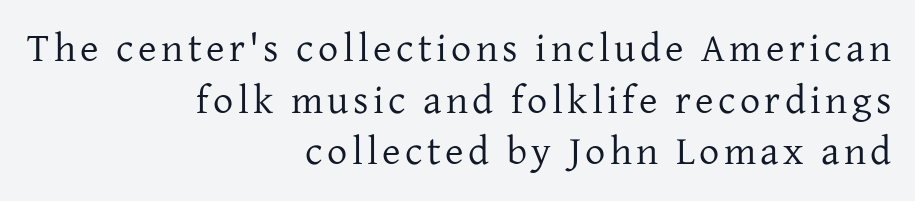
Q: Is the text bold? A: No.
Q: Is the text italic (slanted)? A: No, it is upright.
Q: Is the typeface a serif or a sans-serif typeface? A: Serif.
Q: Is the text underlined? A: No.
Q: How is the paragraph aligned? A: Right-aligned.
Q: Is the spacing between lines tight, normal or loose? A: Normal.
Q: Width (condensed, normal, or wide)? A: Normal.
Q: Stroke contrast? A: Low.
Q: x-height? A: Medium.
Q: Monospaced? A: No.
